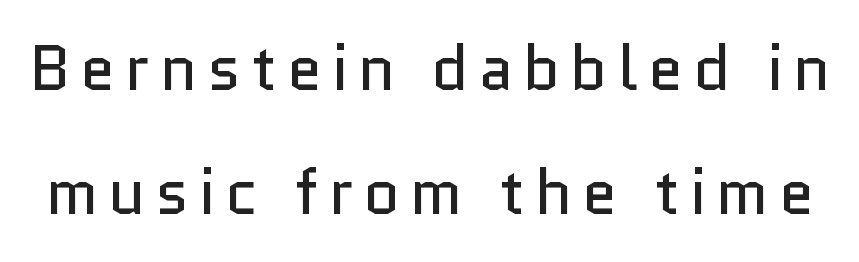
The image shows 63 px regular-weight sans-serif type, upright; set loose line spacing (1.97x), not underlined; low stroke contrast and a medium x-height.
